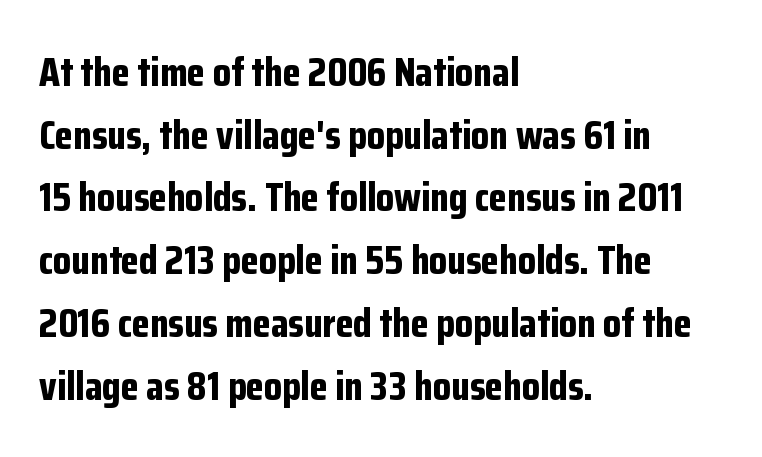
The image shows 41 px bold, condensed sans-serif type, upright; set left-aligned, normal line spacing (1.53x), normal letter spacing, not underlined; low stroke contrast and a medium x-height.
